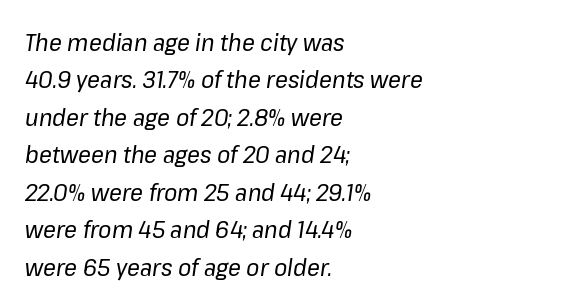
Q: Is the text bold? A: No.
Q: Is the text italic (slanted)? A: Yes, it leans right by about 8 degrees.
Q: Is the text underlined? A: No.
Q: How is the paragraph aligned? A: Left-aligned.
Q: Is the spacing between letters normal or unusually wide? A: Normal.
Q: Is the spacing between lines tight, normal or loose? A: Normal.
